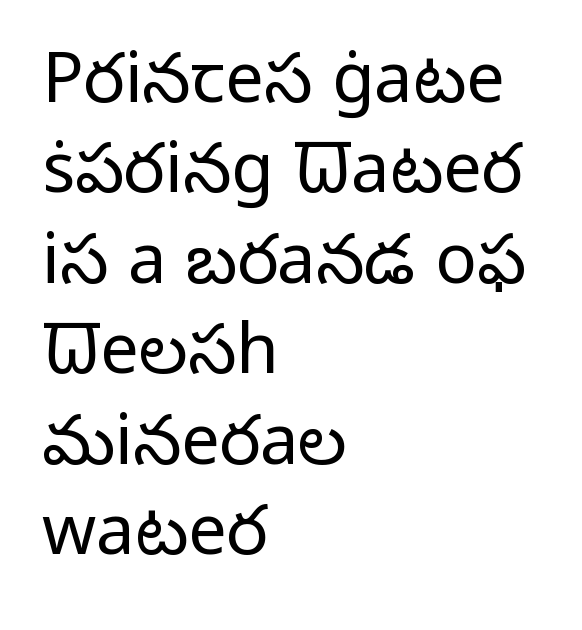
Q: Is the text bold? A: No.
Q: Is the text italic (slanted)? A: No, it is upright.
Q: Is the typeface a serif or a sans-serif typeface? A: Sans-serif.
Q: Is the text underlined? A: No.
Q: How is the paragraph aligned? A: Left-aligned.
Q: Is the spacing between letters normal or unusually wide? A: Normal.
Q: Is the spacing between lines tight, normal or loose? A: Normal.
Q: Width (condensed, normal, or wide)? A: Normal.
Q: Stroke contrast? A: Low.
Q: x-height? A: Medium.
Q: Monospaced? A: No.
